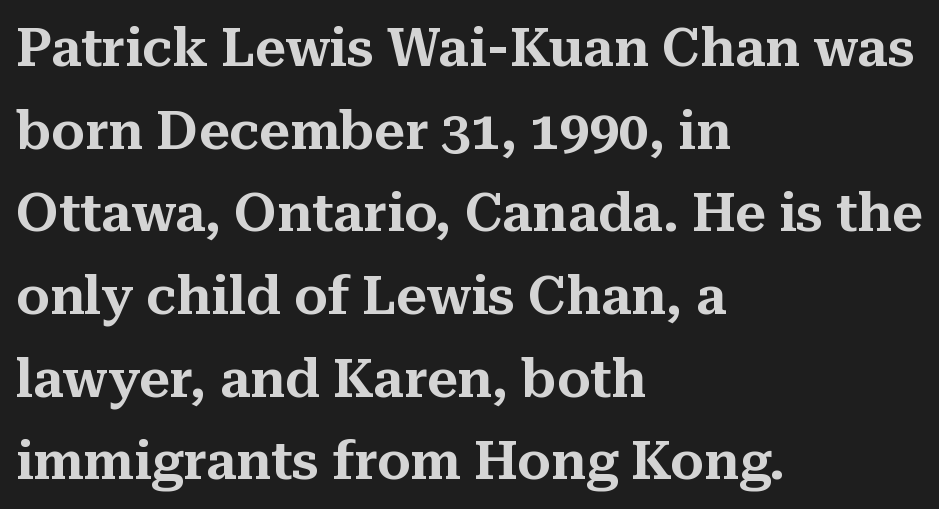
{"serif": "yes", "italic": "no", "width": "normal", "stroke_contrast": "medium", "x_height": "medium", "monospaced": "no", "underline": "no", "align": "left", "line_spacing": "normal", "line_spacing_ratio": 1.56, "letter_spacing": "normal", "letter_spacing_em": 0.0, "glyph_px": 53}
